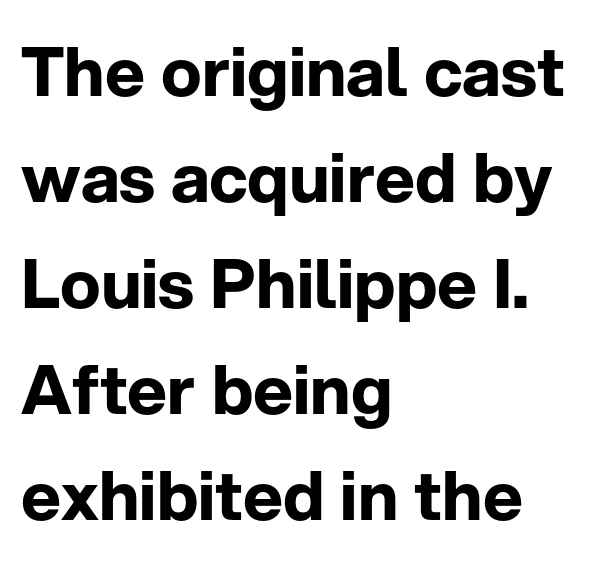
{"serif": "no", "italic": "no", "bold": "yes", "weight": "bold", "width": "normal", "stroke_contrast": "low", "x_height": "medium", "monospaced": "no", "underline": "no", "align": "left", "line_spacing": "normal", "line_spacing_ratio": 1.56, "letter_spacing": "normal", "letter_spacing_em": 0.0, "glyph_px": 68}
